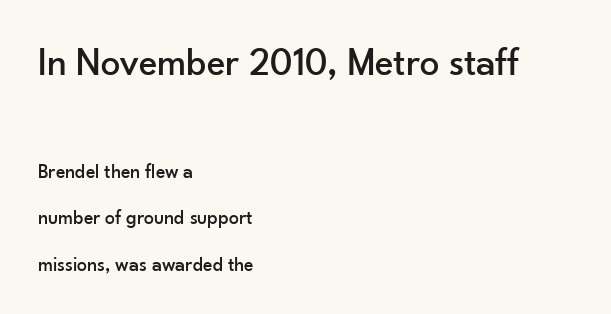
Q: Is the text italic (slanted)? A: No, it is upright.
Q: Is the typeface a serif or a sans-serif typeface? A: Sans-serif.
Q: Is the text underlined? A: No.
Q: How is the paragraph aligned? A: Left-aligned.
Q: Is the spacing between letters normal or unusually wide? A: Normal.
Q: Is the spacing between lines tight, normal or loose? A: Loose.
Q: Which block of text is set in a larger size, the first (top) or the second (bottom)? A: The first (top) one.
Q: Width (condensed, normal, or wide)? A: Normal.
Q: Stroke contrast? A: Low.
Q: x-height? A: Small.
Q: Monospaced? A: No.
